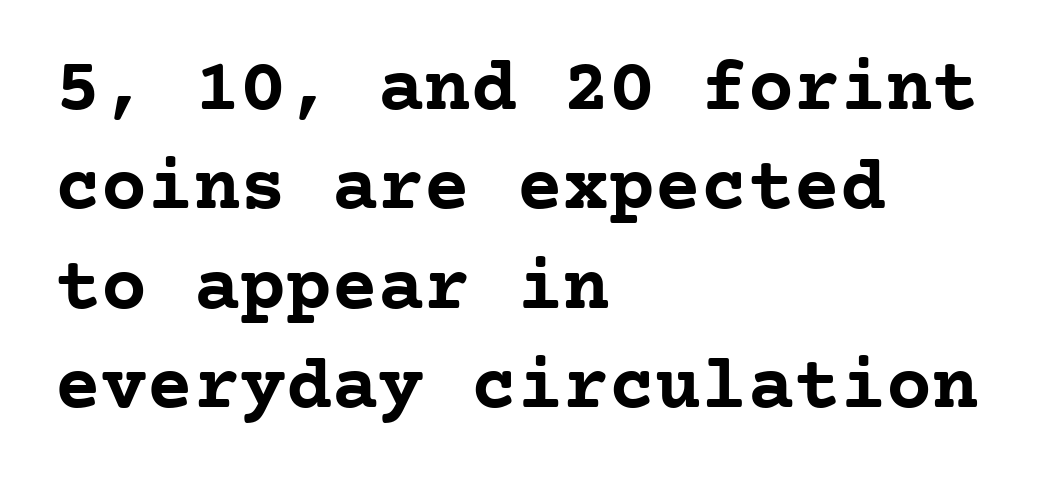
Each glyph is drawn with heavy, bold strokes. A typesetter would call this monospace, since all characters share one set width. In terms of letterform style, serifs are clearly present. Each line starts at the same left margin while the right side varies. Vertical spacing — default. The rendering keeps characters at their native spacing.
